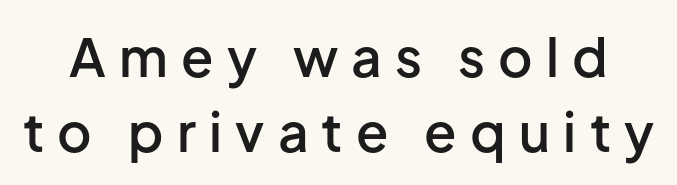
Quick note: interline space is typical. The type sits square on the baseline with zero lean. Font category for this specimen: sans-serif. Summary of weight: moderately heavy, a semibold. The space beneath each line is pristine and unruled.
